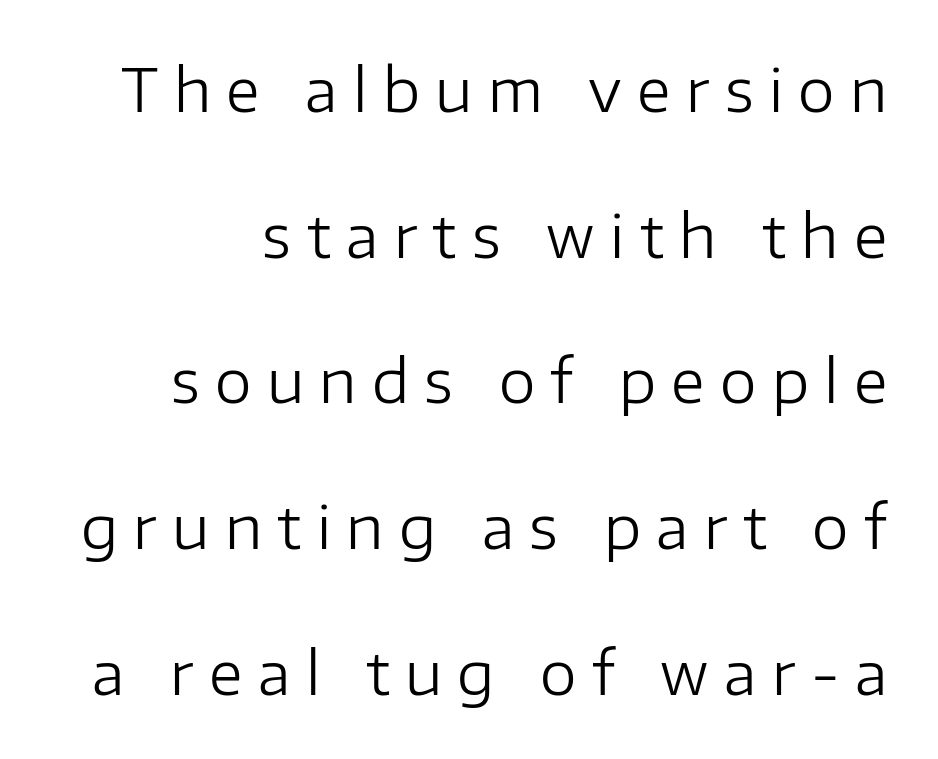
Posture: straight, roman, zero tilt. The text was rendered using a sans face with plain stroke endings. Looks like regular typesetting: each glyph gets only the width it needs. If you measured baseline to baseline, you'd find a long distance.
